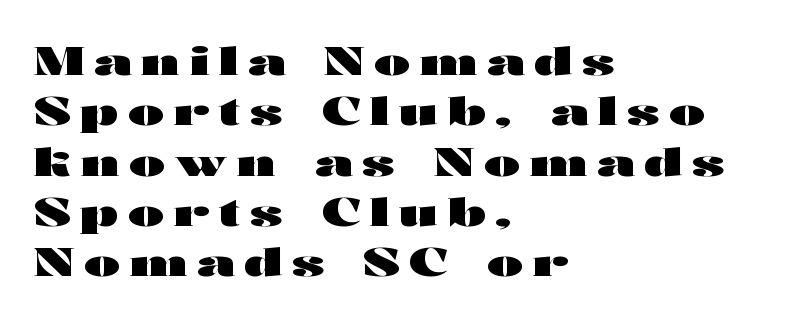
The image shows 39 px heavy, wide type, upright; set left-aligned, normal line spacing (1.29x), unusually wide letter spacing (+0.25 em), not underlined; high stroke contrast and a medium x-height.
